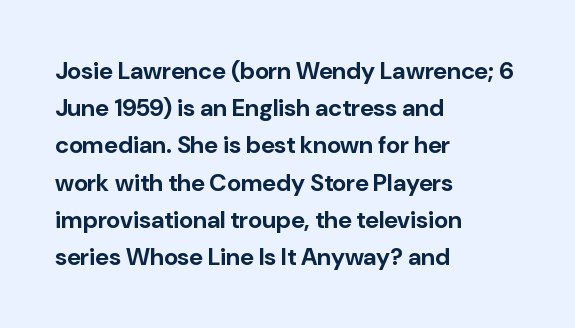
Q: Is the text bold? A: Yes.
Q: Is the text italic (slanted)? A: No, it is upright.
Q: Is the text underlined? A: No.
Q: How is the paragraph aligned? A: Left-aligned.
Q: Is the spacing between letters normal or unusually wide? A: Normal.
Q: Is the spacing between lines tight, normal or loose? A: Normal.
